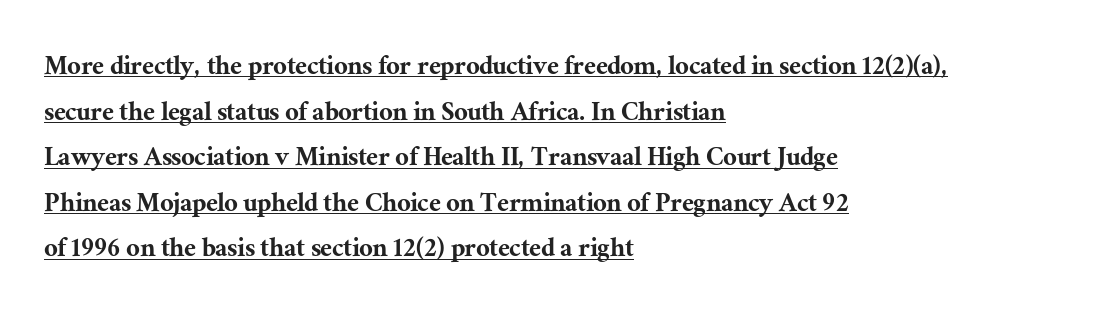
The image shows 30 px serif type, upright; set left-aligned, normal line spacing (1.52x), normal letter spacing, underlined; medium stroke contrast and a medium x-height.
